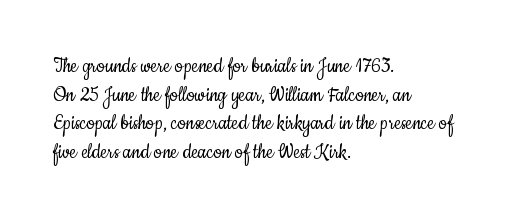
{"bold": "no", "underline": "no", "align": "left", "line_spacing_ratio": 1.24, "letter_spacing": "normal", "letter_spacing_em": 0.0, "glyph_px": 23}
